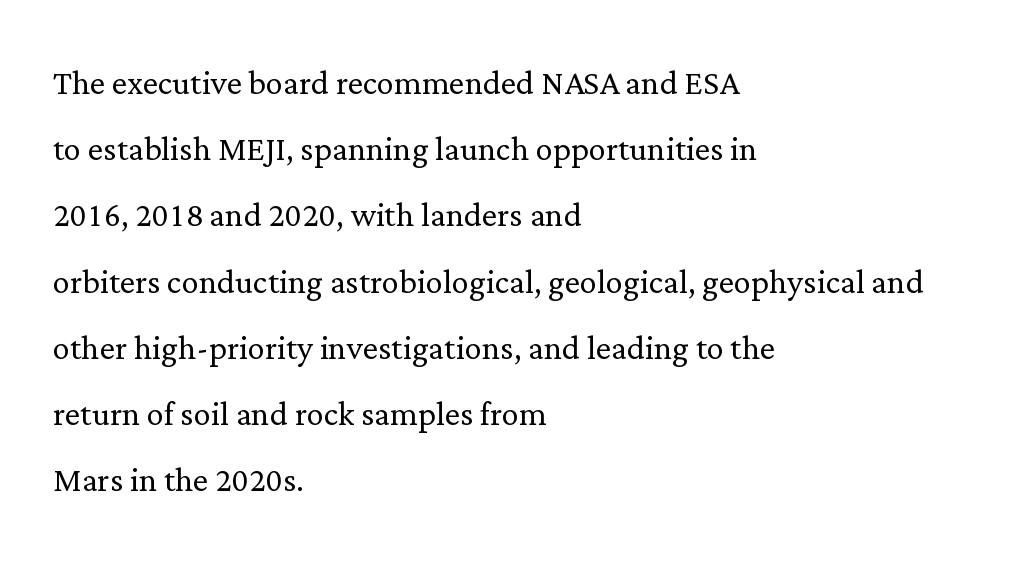
Where is the straight margin? On the left. One glance says typical: line gaps are just what's usual. Looks like regular typesetting: each glyph gets only the width it needs. The strokes are not fattened; the text isn't bold. The strip under each line holds only bare page. The type sits square on the baseline with zero lean.
